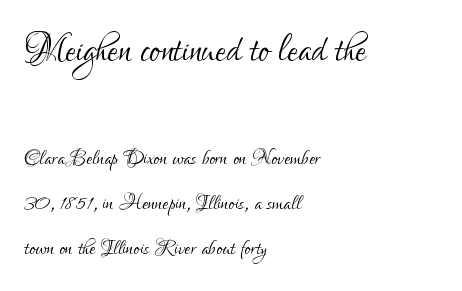
Nope, no serifs anywhere on these letters. Caption: face not bold, strokes unweighted. The vertical gap from one line to the next is medium. Casual observation: everything's shoved over to the left.
